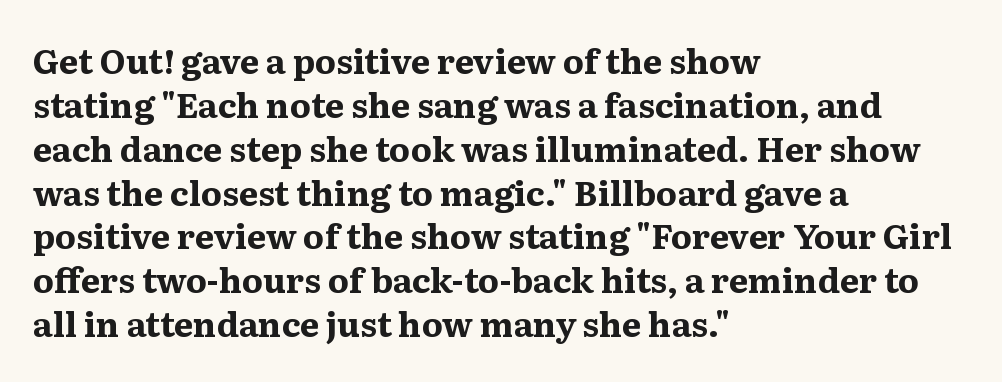
Glyph-to-glyph distance matches everyday printed text. The text was rendered using a seriffed face with decorative stroke endings. Regular leading. The passage shown is typed in a proportional face where columns would drift. Rendered with straight, roman letterforms. Caption: multi-line text, flush left, ragged right.
